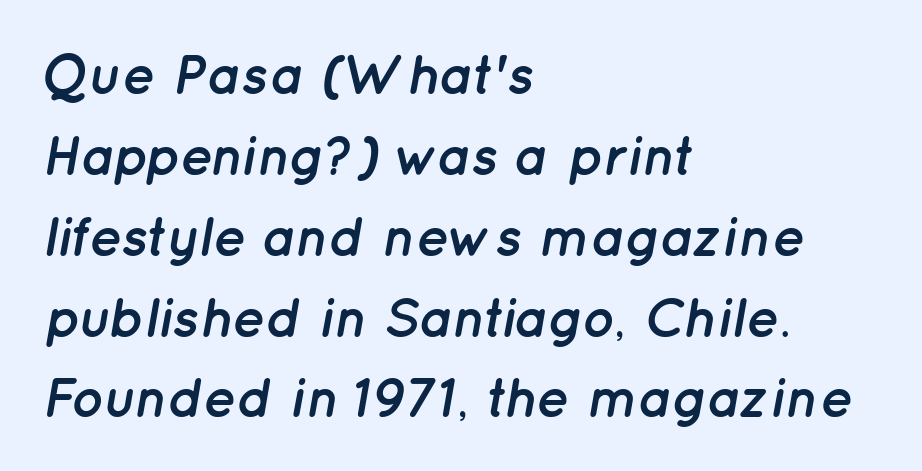
The image shows 55 px semibold type, italic (leaning right); set left-aligned, normal line spacing (1.47x), normal letter spacing, not underlined; low stroke contrast and a medium x-height.
